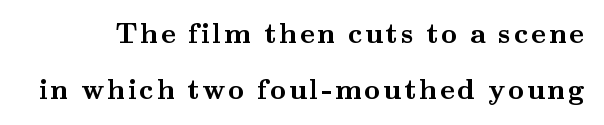
The image shows 28 px semibold, wide serif type, upright; set loose line spacing (1.99x), not underlined; medium stroke contrast and a small x-height.
